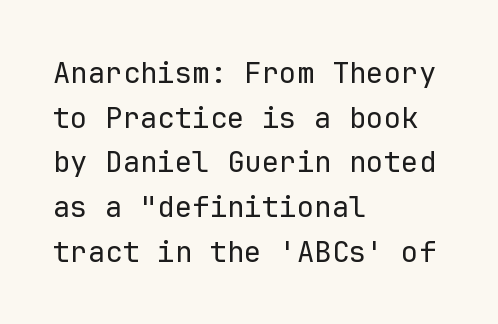
Q: Is the text bold? A: No.
Q: Is the text italic (slanted)? A: No, it is upright.
Q: Is the typeface a serif or a sans-serif typeface? A: Sans-serif.
Q: Is the text underlined? A: No.
Q: How is the paragraph aligned? A: Left-aligned.
Q: Is the spacing between letters normal or unusually wide? A: Normal.
Q: Is the spacing between lines tight, normal or loose? A: Normal.
Q: Width (condensed, normal, or wide)? A: Normal.
Q: Stroke contrast? A: Low.
Q: x-height? A: Medium.
Q: Monospaced? A: Yes.
